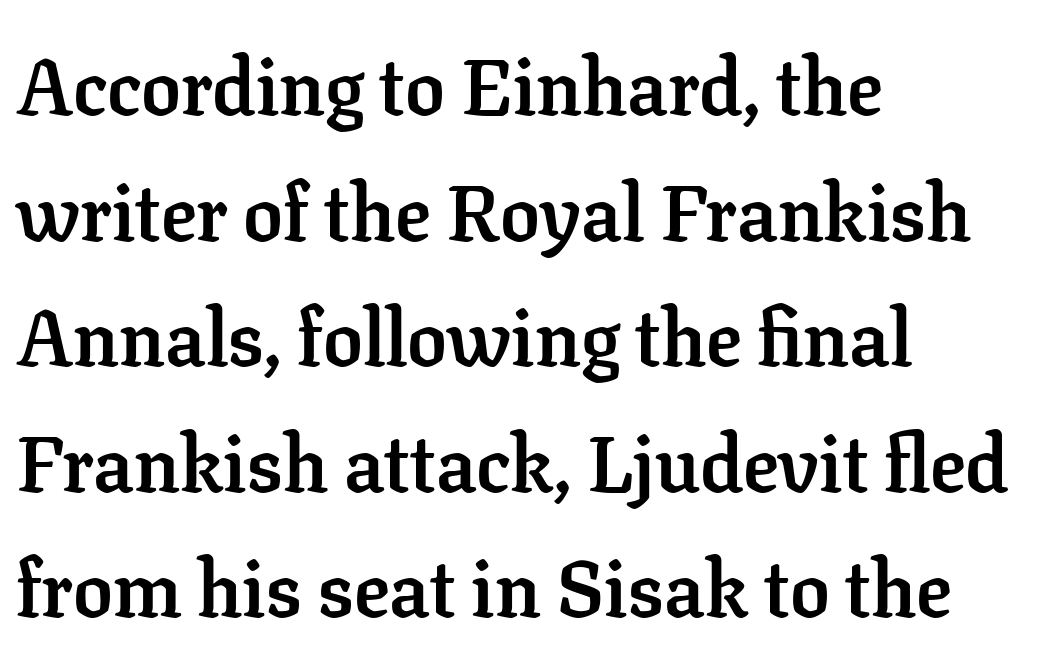
The baseline area is clear. Here the designer chose a conventional face with non-uniform glyph widths. Stroke thickness is high; the sample reads as a true bold. The glyphs in this specimen are seriffed.
